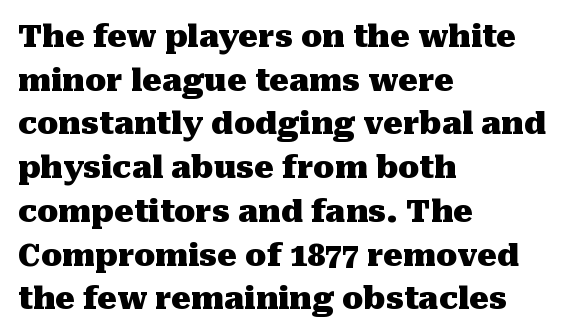
The line-height multiplier appears to be the usual default. Students, note that the glyphs here touch the page at normal intervals. As a designer I'd log this as weight 700, bold. What kind of face is this? One with serifs. Each row of text sits above clean, open space. A typesetter would mark this as roman, not italic.
